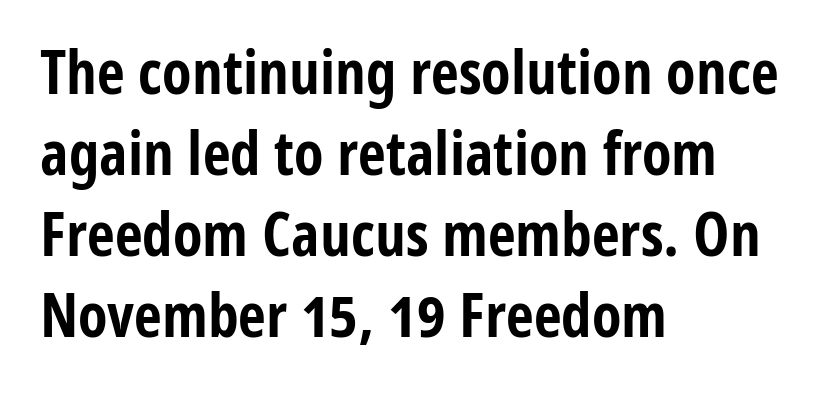
The tracking reads as untouched default to a designer's eye. Is there much room between lines? A standard amount, neither cramped nor airy. Type style note: lacks serifs. Posture: straight, roman, zero tilt. Varying glyph widths throughout — classic text-font behaviour.
